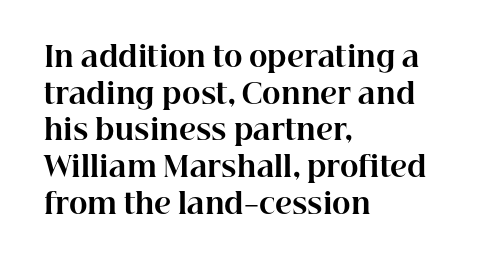
How heavy is the stroke? Heavy — this is a bold. Note: serifs present on the glyphs. The specimen reads as upright at a glance. Default kerning and tracking; the words read as compact shapes. Words float on clear page, feet unadorned.
